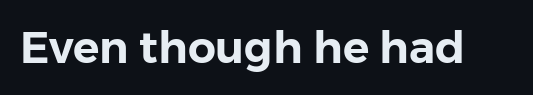
Q: Is the text italic (slanted)? A: No, it is upright.
Q: Is the typeface a serif or a sans-serif typeface? A: Sans-serif.
Q: Is the text underlined? A: No.
Q: Is the spacing between letters normal or unusually wide? A: Normal.
Q: Width (condensed, normal, or wide)? A: Normal.
Q: Stroke contrast? A: Low.
Q: x-height? A: Medium.
Q: Monospaced? A: No.
